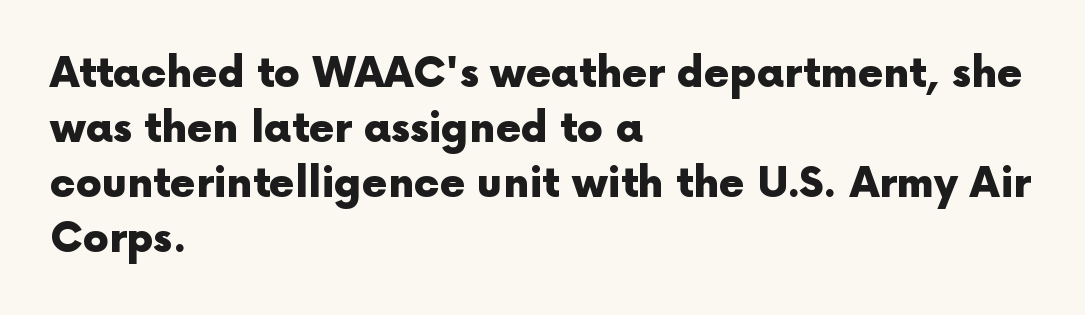
Q: Is the text bold? A: Yes.
Q: Is the text italic (slanted)? A: No, it is upright.
Q: Is the typeface a serif or a sans-serif typeface? A: Sans-serif.
Q: Is the text underlined? A: No.
Q: How is the paragraph aligned? A: Left-aligned.
Q: Is the spacing between letters normal or unusually wide? A: Normal.
Q: Is the spacing between lines tight, normal or loose? A: Normal.
Q: Width (condensed, normal, or wide)? A: Normal.
Q: x-height? A: Medium.
Q: Monospaced? A: No.
